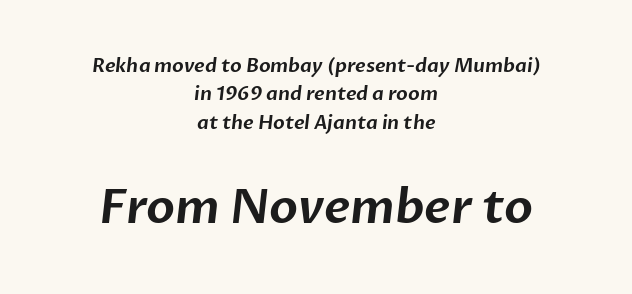
{"serif": "no", "width": "normal", "stroke_contrast": "low", "x_height": "medium", "monospaced": "no", "underline": "no", "align": "center", "line_spacing": "normal", "line_spacing_ratio": 1.49, "letter_spacing": "normal", "letter_spacing_em": 0.0, "larger_block": "second", "size_ratio": 2.47, "glyph_px": 47}
